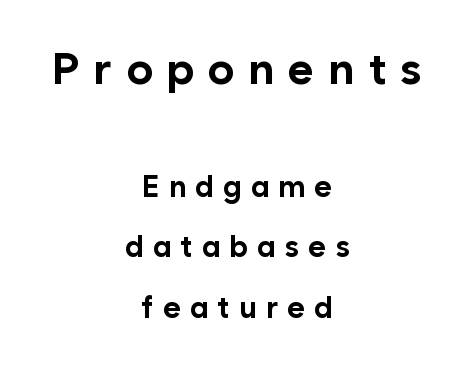
{"serif": "no", "italic": "no", "bold": "yes", "weight": "bold", "width": "normal", "stroke_contrast": "low", "x_height": "medium", "monospaced": "no", "underline": "no", "align": "center", "line_spacing": "loose", "line_spacing_ratio": 2.02, "letter_spacing": "wide", "letter_spacing_em": 0.3, "larger_block": "first", "size_ratio": 1.5, "glyph_px": 45}
